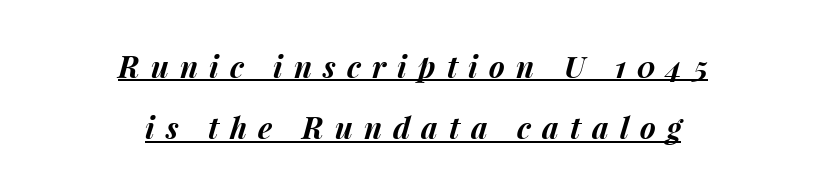
There is plenty of visible air inserted between adjacent glyphs. The passage is arranged like a title page — every line centered. This sample trades compactness for vertical openness between lines. The rendering uses natural spacing where letterforms have individual widths. The words here are underlined.
